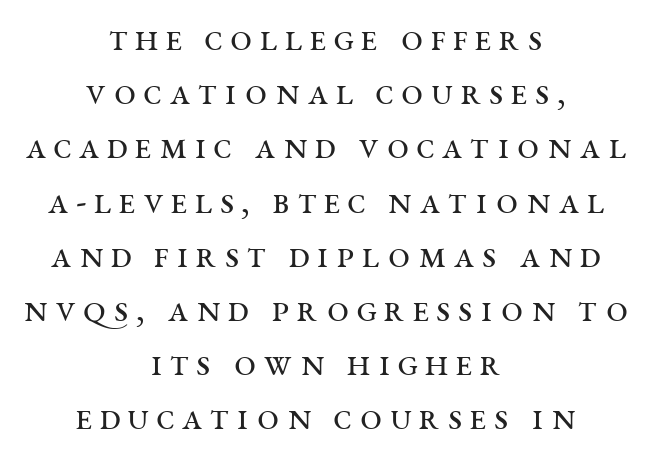
Q: Is the text bold? A: No.
Q: Is the text italic (slanted)? A: No, it is upright.
Q: Is the typeface a serif or a sans-serif typeface? A: Serif.
Q: Is the text underlined? A: No.
Q: How is the paragraph aligned? A: Centered.
Q: Is the spacing between lines tight, normal or loose? A: Normal.
Q: Width (condensed, normal, or wide)? A: Wide.
Q: Stroke contrast? A: Medium.
Q: x-height? A: Large.
Q: Monospaced? A: No.
